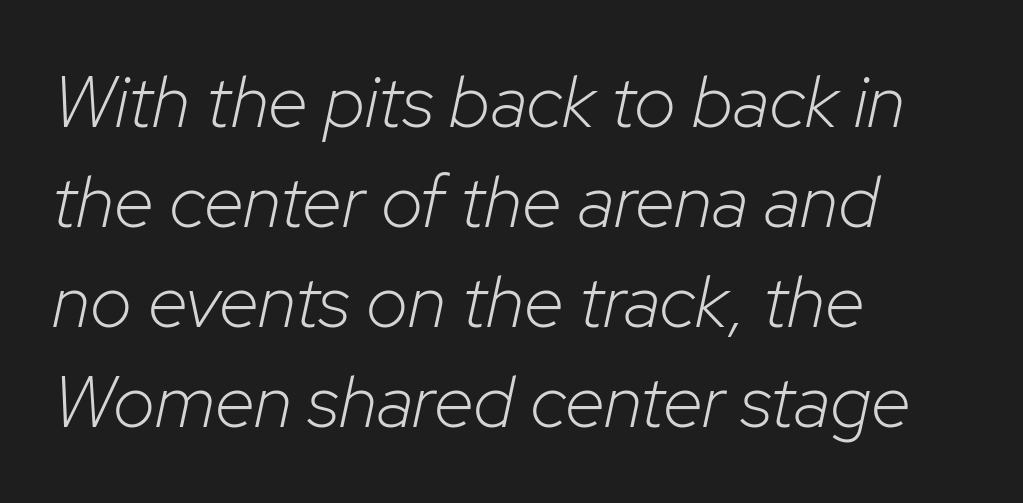
Q: Is the text bold? A: No.
Q: Is the text italic (slanted)? A: Yes, it leans right by about 12 degrees.
Q: Is the text underlined? A: No.
Q: How is the paragraph aligned? A: Left-aligned.
Q: Is the spacing between letters normal or unusually wide? A: Normal.
Q: Is the spacing between lines tight, normal or loose? A: Normal.
Q: Width (condensed, normal, or wide)? A: Normal.
Q: Stroke contrast? A: Low.
Q: x-height? A: Medium.
Q: Monospaced? A: No.
